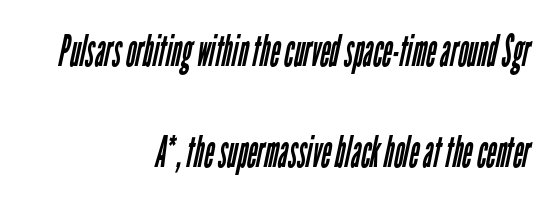
{"serif": "no", "bold": "no", "weight": "regular", "width": "condensed", "stroke_contrast": "low", "x_height": "medium", "monospaced": "no", "underline": "no", "align": "right", "line_spacing": "loose", "line_spacing_ratio": 2.35, "letter_spacing": "normal", "letter_spacing_em": 0.0, "glyph_px": 43}
